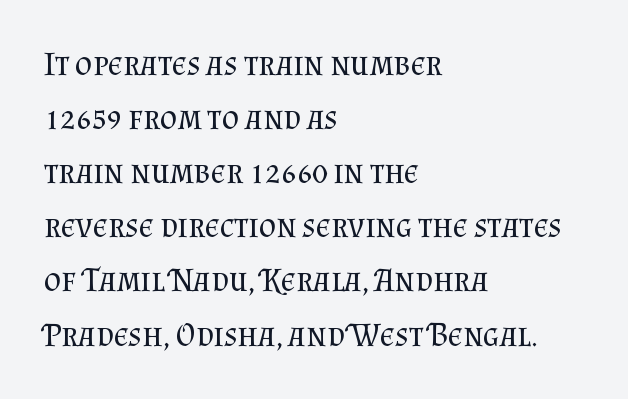
Check where the strokes stop: tiny serifs finish them off. The designer left line spacing at the default. Vertical stems look standard width or narrower in stroke. Which margin do the lines hug? The left one — the right edge is uneven.
